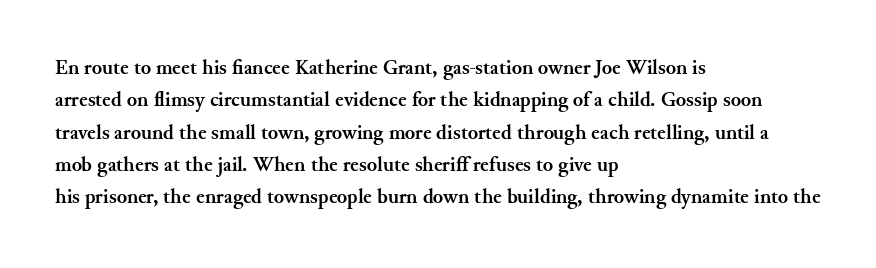
The image shows 21 px bold type, upright; set left-aligned, normal line spacing (1.54x), normal letter spacing, not underlined.
